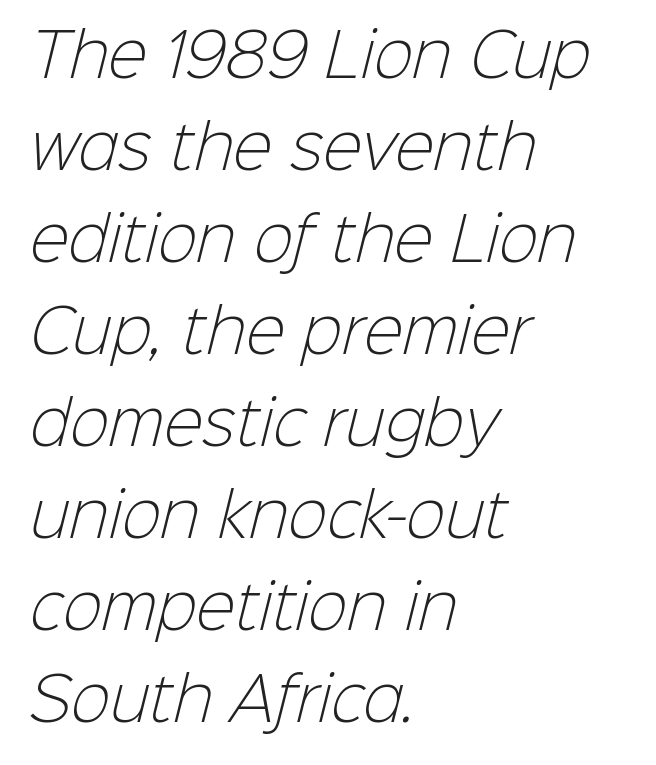
{"serif": "no", "bold": "no", "weight": "light", "width": "normal", "stroke_contrast": "low", "x_height": "medium", "monospaced": "no", "underline": "no", "align": "left", "line_spacing": "normal", "line_spacing_ratio": 1.56, "letter_spacing": "normal", "letter_spacing_em": 0.0, "glyph_px": 59}
